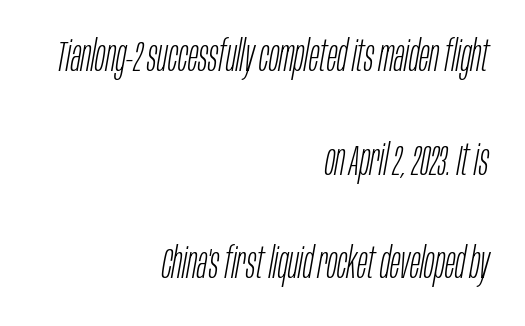
Honestly, the rows look like they've been pulled way apart. Observe the lean: these are italic letterforms. Reading down the block, your eye finds every line finishing at a fixed right position. A typesetter would call this proportional, since set widths differ per character.
